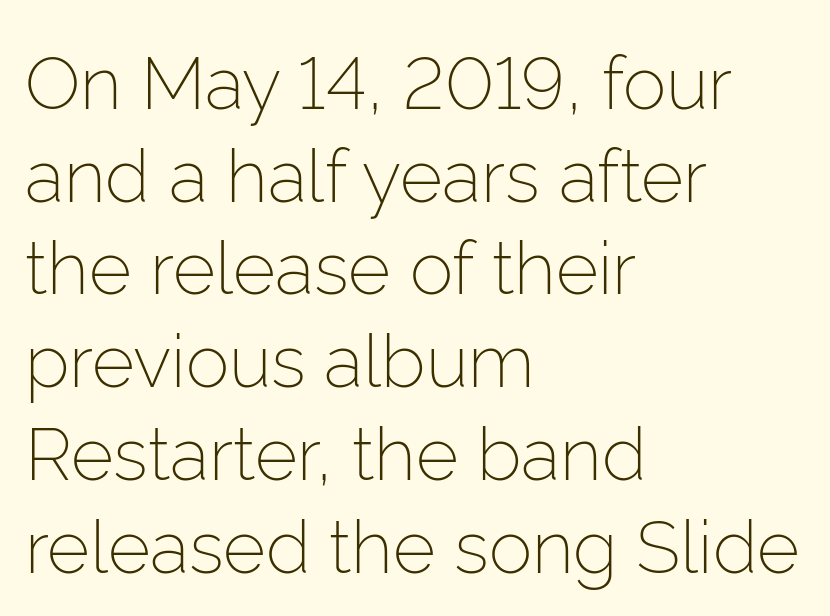
The image shows 73 px light sans-serif type, upright; set left-aligned, normal line spacing (1.27x), normal letter spacing, not underlined; low stroke contrast and a medium x-height.
